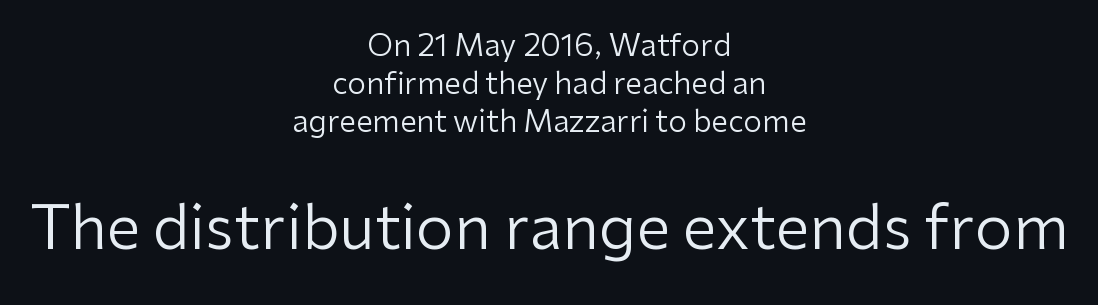
{"serif": "no", "italic": "no", "bold": "no", "weight": "regular", "width": "normal", "stroke_contrast": "low", "x_height": "medium", "monospaced": "no", "underline": "no", "align": "center", "line_spacing": "normal", "line_spacing_ratio": 1.26, "letter_spacing": "normal", "letter_spacing_em": 0.0, "larger_block": "second", "size_ratio": 2.03, "glyph_px": 61}
